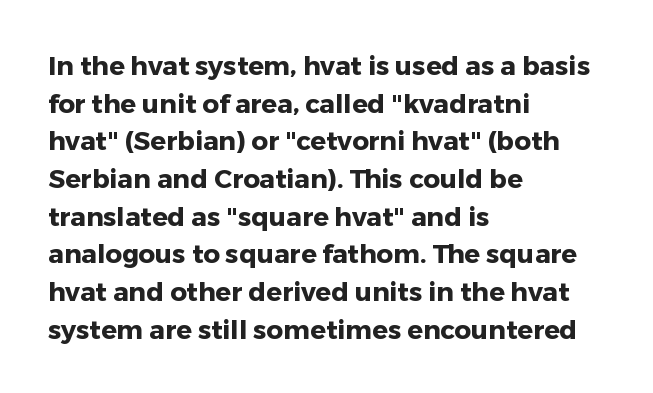
{"italic": "no", "bold": "yes", "underline": "no", "align": "left", "line_spacing": "normal", "line_spacing_ratio": 1.45, "letter_spacing": "normal", "letter_spacing_em": 0.0, "glyph_px": 26}
